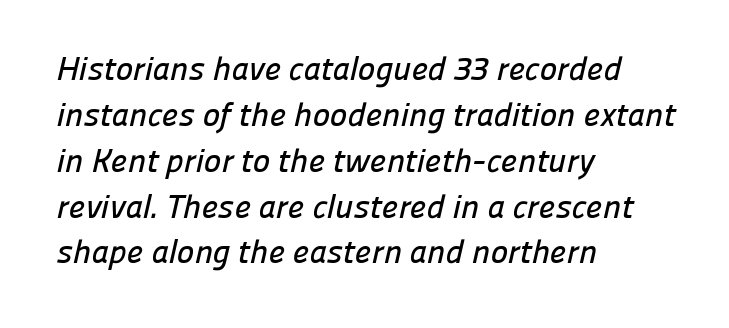
The image shows 33 px sans-serif type; set left-aligned, normal line spacing (1.39x), normal letter spacing, not underlined; low stroke contrast and a medium x-height.
